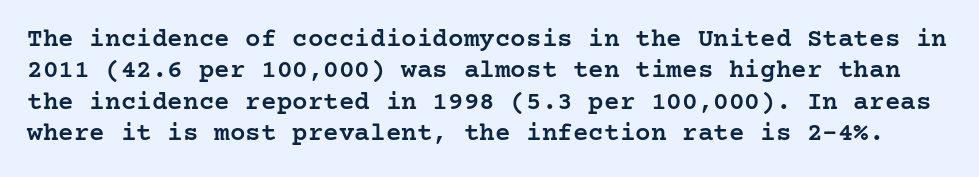
The image shows 26 px text type, upright; set line spacing 1.21x, normal letter spacing, not underlined.
